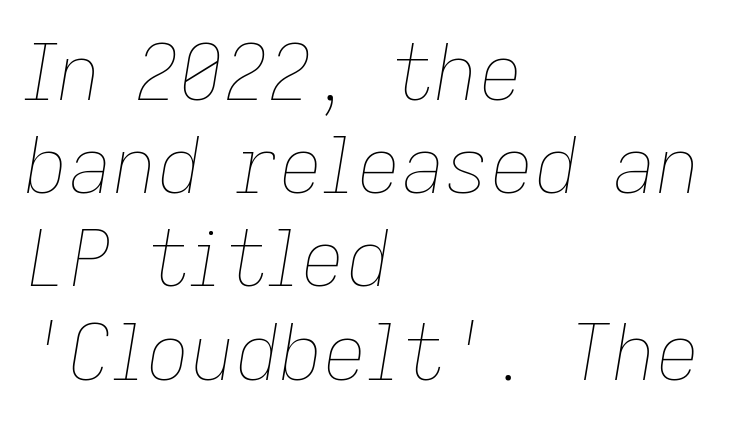
{"italic": "yes", "lean": "right", "slant_degrees": 9, "bold": "no", "weight": "thin", "width": "normal", "stroke_contrast": "low", "x_height": "medium", "monospaced": "no", "underline": "no", "align": "left", "line_spacing_ratio": 1.21, "letter_spacing": "normal", "letter_spacing_em": 0.0, "glyph_px": 77}
